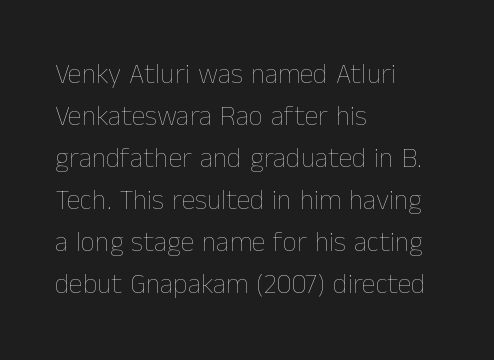
{"italic": "no", "bold": "no", "weight": "thin", "width": "normal", "stroke_contrast": "low", "x_height": "medium", "monospaced": "no", "underline": "no", "align": "left", "line_spacing": "normal", "line_spacing_ratio": 1.5, "letter_spacing": "normal", "letter_spacing_em": 0.0, "glyph_px": 28}
